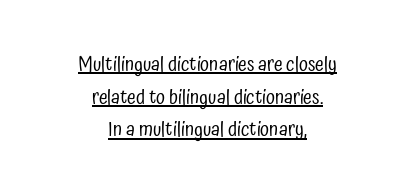
A rule runs beneath these lines of type. The specimen reads as upright at a glance. The passage shown has conventional tracking throughout. Is there much room between lines? A standard amount, neither cramped nor airy. Does the copy run flush right? No — it is centered line by line. Weight: in the light-to-regular range.
